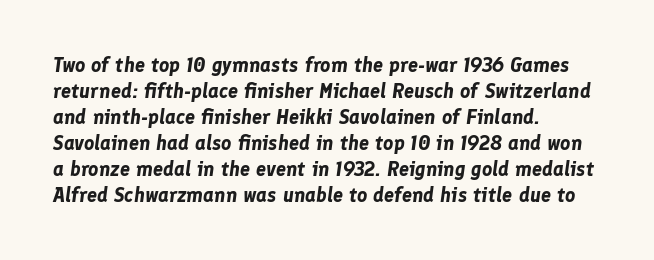
{"italic": "yes", "lean": "right", "slant_degrees": 8, "bold": "yes", "underline": "no", "align": "left", "line_spacing": "normal", "line_spacing_ratio": 1.3, "letter_spacing": "normal", "letter_spacing_em": 0.0, "glyph_px": 20}
